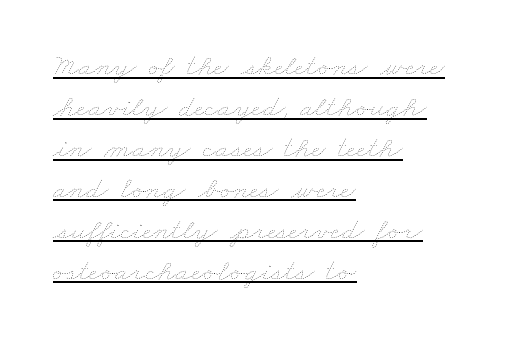
The image shows 31 px thin, wide type; set left-aligned, normal line spacing (1.32x), normal letter spacing, underlined; low stroke contrast and a small x-height.
